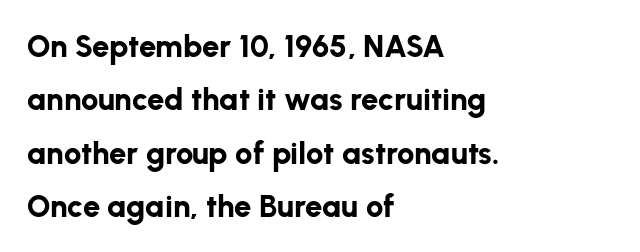
{"serif": "no", "italic": "no", "bold": "yes", "weight": "bold", "width": "normal", "stroke_contrast": "low", "x_height": "medium", "monospaced": "no", "underline": "no", "align": "left", "line_spacing_ratio": 1.72, "letter_spacing": "normal", "letter_spacing_em": 0.0, "glyph_px": 31}
